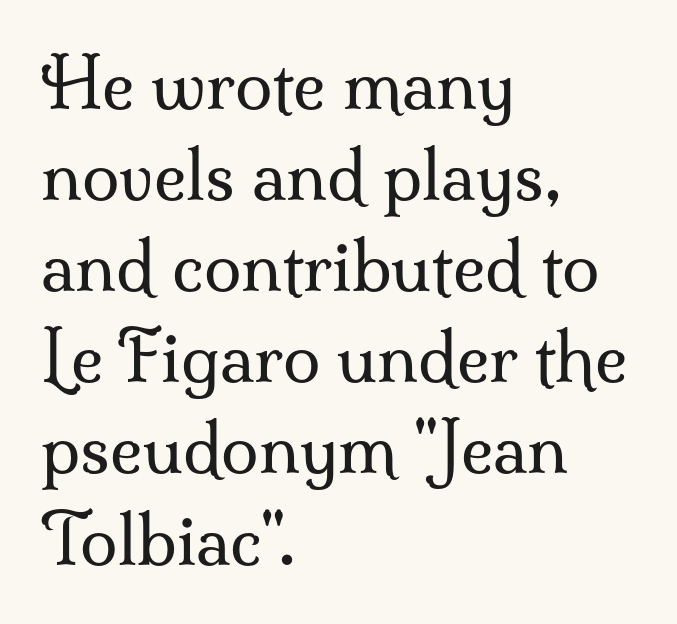
You could call the tracking neutral — neither tight nor loose. What kind of face is this? One with serifs. The area under the type is left untouched. The face looks like a standard text weight, possibly lighter.
